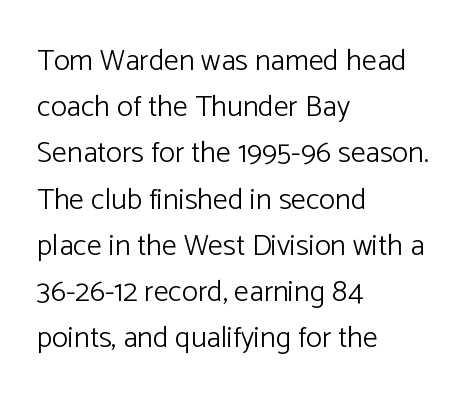
{"serif": "no", "italic": "no", "bold": "no", "weight": "light", "width": "normal", "stroke_contrast": "low", "x_height": "medium", "monospaced": "no", "underline": "no", "align": "left", "line_spacing": "normal", "line_spacing_ratio": 1.54, "letter_spacing": "normal", "letter_spacing_em": 0.0, "glyph_px": 30}
